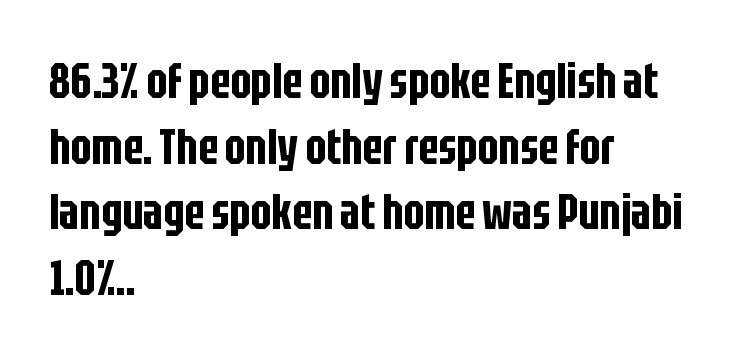
The image shows 49 px condensed sans-serif type, upright; set left-aligned, normal line spacing (1.34x), normal letter spacing, not underlined; low stroke contrast and a large x-height.
